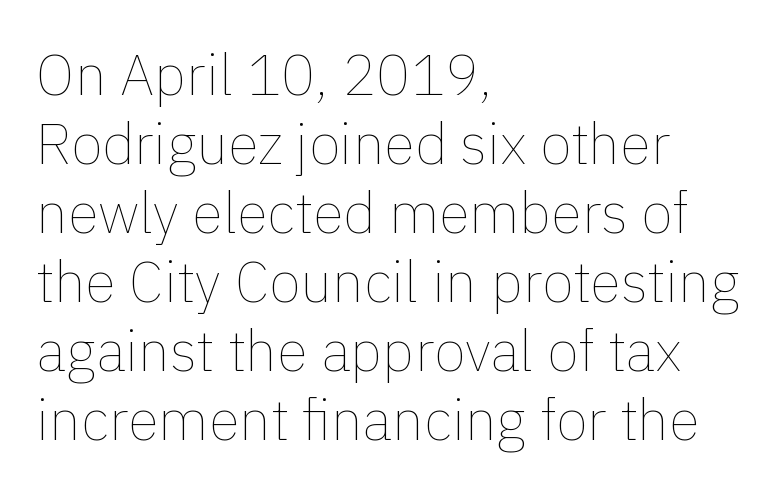
The image shows 57 px thin type, upright; set left-aligned, line spacing 1.21x, normal letter spacing, not underlined; a medium x-height.
